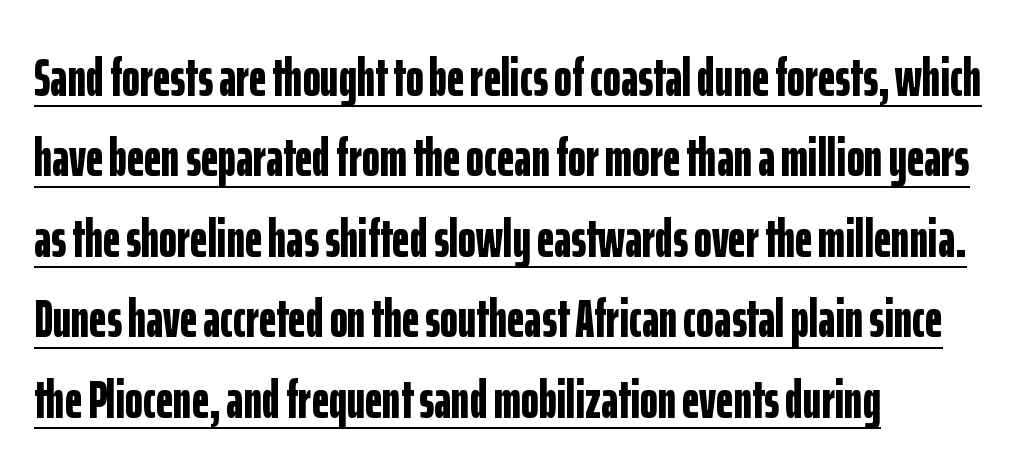
The image shows 54 px bold, condensed sans-serif type, upright; set left-aligned, normal line spacing (1.49x), normal letter spacing, underlined; low stroke contrast and a medium x-height.
